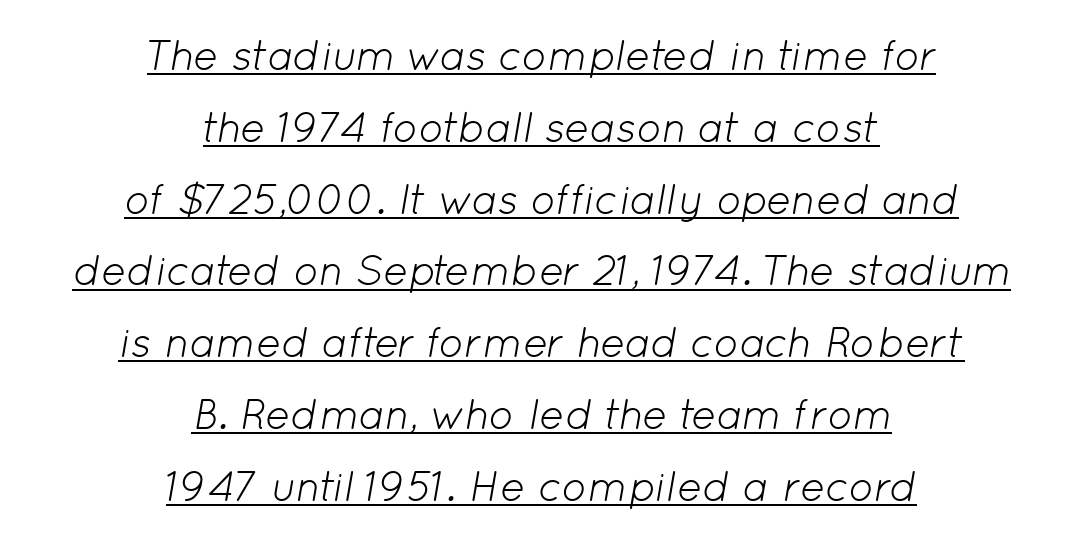
The image shows 42 px light type, italic (leaning right); set centered, line spacing 1.71x, normal letter spacing, underlined; low stroke contrast and a medium x-height.
